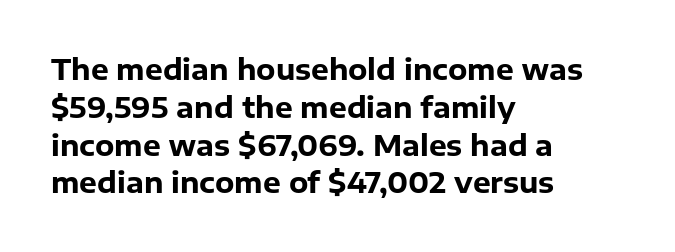
Q: Is the text bold? A: Yes.
Q: Is the text italic (slanted)? A: No, it is upright.
Q: Is the typeface a serif or a sans-serif typeface? A: Sans-serif.
Q: Is the text underlined? A: No.
Q: How is the paragraph aligned? A: Left-aligned.
Q: Is the spacing between letters normal or unusually wide? A: Normal.
Q: Is the spacing between lines tight, normal or loose? A: Normal.
Q: Width (condensed, normal, or wide)? A: Normal.
Q: Stroke contrast? A: Low.
Q: x-height? A: Medium.
Q: Monospaced? A: No.
